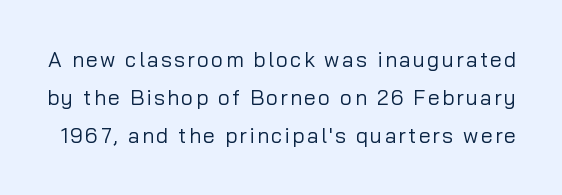
Q: Is the text bold? A: No.
Q: Is the text italic (slanted)? A: No, it is upright.
Q: Is the text underlined? A: No.
